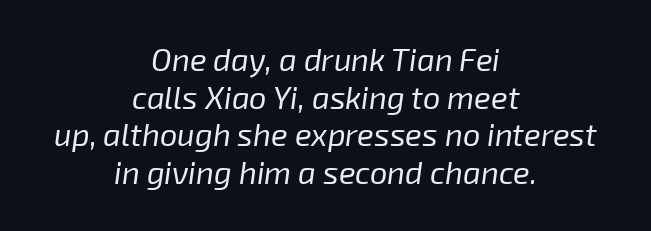
The image shows 31 px regular-weight type, italic (leaning right); set centered, line spacing 1.21x, normal letter spacing, not underlined; low stroke contrast and a medium x-height.
